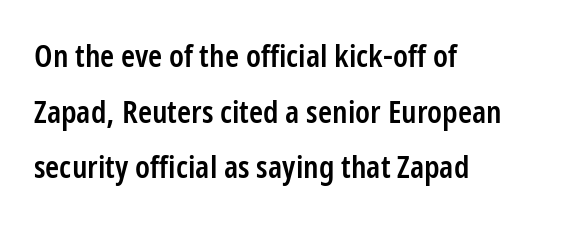
Compared with a centered layout, this one pins lines to the left instead. The specimen reads as upright at a glance. Descenders are the only things crossing below the line. Note the varied advance widths — an 'i' is clearly narrower than an 'm'. Stems and bowls a touch heavier than normal — semibold.
